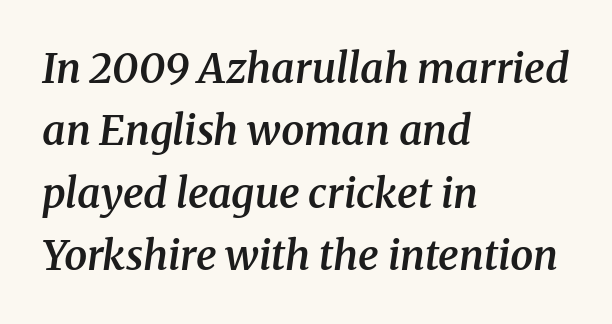
{"serif": "yes", "italic": "yes", "lean": "right", "slant_degrees": 8, "bold": "semi", "weight": "semibold", "width": "normal", "stroke_contrast": "medium", "x_height": "medium", "monospaced": "no", "underline": "no", "align": "left", "line_spacing": "normal", "line_spacing_ratio": 1.52, "letter_spacing": "normal", "letter_spacing_em": 0.0, "glyph_px": 41}
